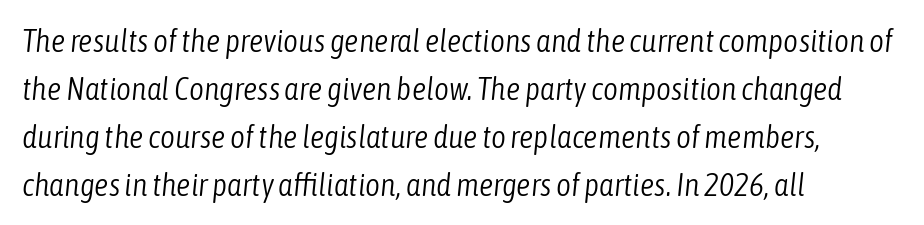
{"italic": "yes", "lean": "right", "slant_degrees": 6, "bold": "no", "weight": "light", "width": "condensed", "stroke_contrast": "low", "x_height": "medium", "monospaced": "no", "underline": "no", "align": "left", "line_spacing": "normal", "line_spacing_ratio": 1.5, "letter_spacing": "normal", "letter_spacing_em": 0.0, "glyph_px": 32}
